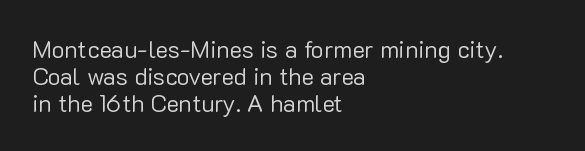
This sample uses plain, unmodified letter spacing. It's the straight-up-and-down kind of type. Unmarked baselines from the first word to the last. Weight: in the light-to-regular range. Line beginnings align vertically; line endings do not.
